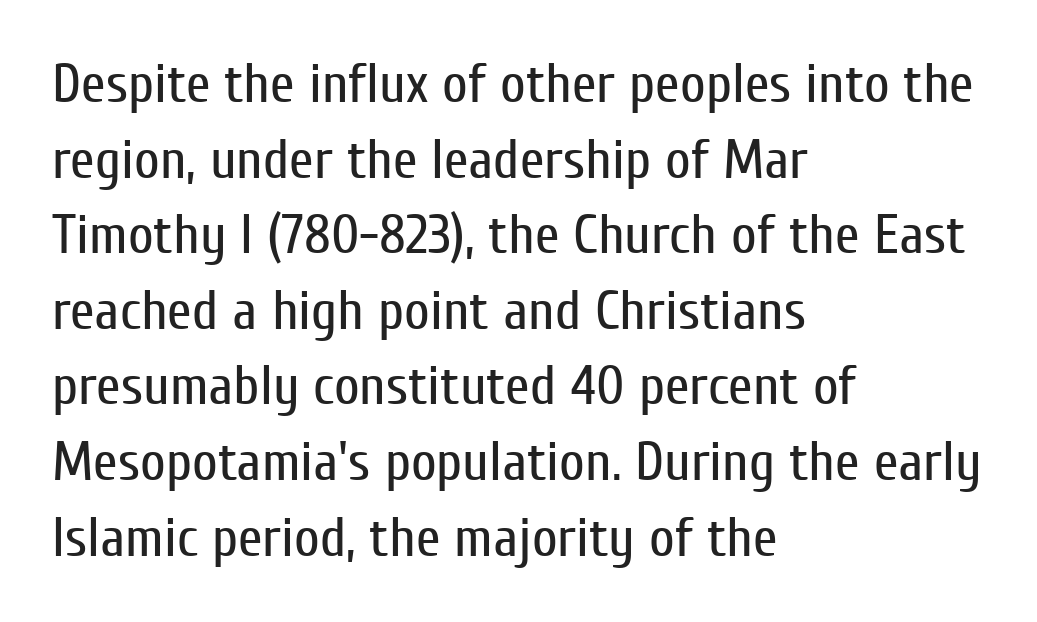
Q: Is the text bold? A: No.
Q: Is the text italic (slanted)? A: No, it is upright.
Q: Is the typeface a serif or a sans-serif typeface? A: Sans-serif.
Q: Is the text underlined? A: No.
Q: How is the paragraph aligned? A: Left-aligned.
Q: Is the spacing between letters normal or unusually wide? A: Normal.
Q: Is the spacing between lines tight, normal or loose? A: Normal.
Q: Width (condensed, normal, or wide)? A: Condensed.
Q: Stroke contrast? A: Low.
Q: x-height? A: Medium.
Q: Monospaced? A: No.
